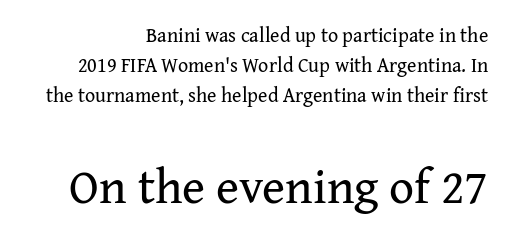
The cut favours lightness, reaching ordinary text weight at its darkest. Horizontal bands of white between lines are of average thickness. Check under the words: just untouched page. Character widths vary here, with narrow letters taking less room than wide ones.
